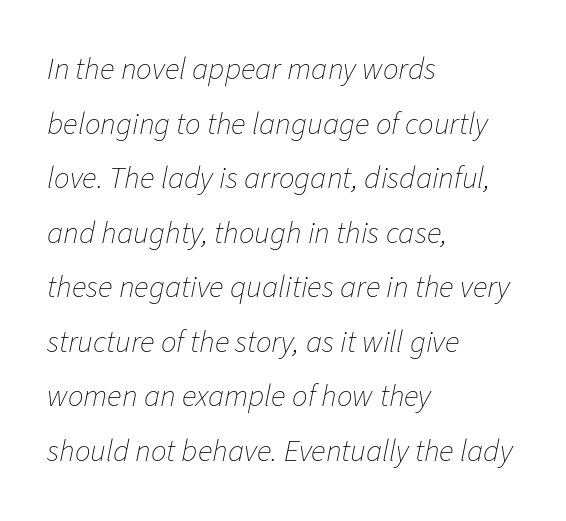
The image shows 31 px thin type, italic (leaning right); set left-aligned, line spacing 1.76x, normal letter spacing, not underlined; low stroke contrast and a medium x-height.
